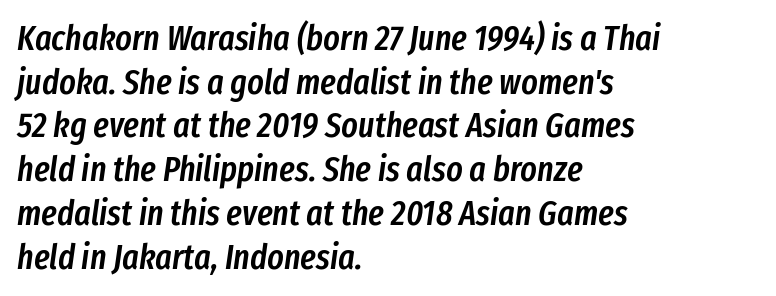
{"italic": "yes", "lean": "right", "slant_degrees": 8, "bold": "semi", "weight": "semibold", "width": "condensed", "stroke_contrast": "low", "x_height": "medium", "monospaced": "no", "underline": "no", "align": "left", "line_spacing": "normal", "line_spacing_ratio": 1.25, "letter_spacing": "normal", "letter_spacing_em": 0.0, "glyph_px": 35}
